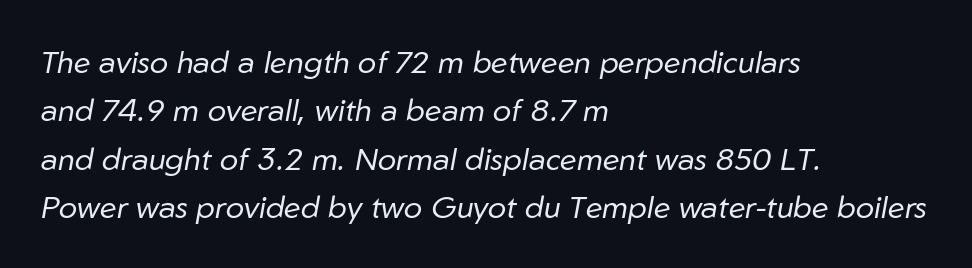
Spacing verdict: proportional, widths tailored to each character. No letter is thick-stroked: the sample isn't bold. The zone under the glyphs is completely vacant. The rag falls on the right side of this text block. Evenly set lines give the paragraph a standard silhouette. Emphasis-style slanted type is in use.
